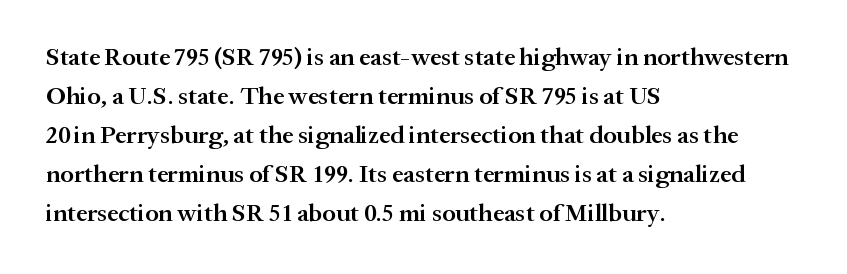
Q: Is the text bold? A: Semi-bold.
Q: Is the text italic (slanted)? A: No, it is upright.
Q: Is the text underlined? A: No.
Q: How is the paragraph aligned? A: Left-aligned.
Q: Is the spacing between letters normal or unusually wide? A: Normal.
Q: Is the spacing between lines tight, normal or loose? A: Normal.
